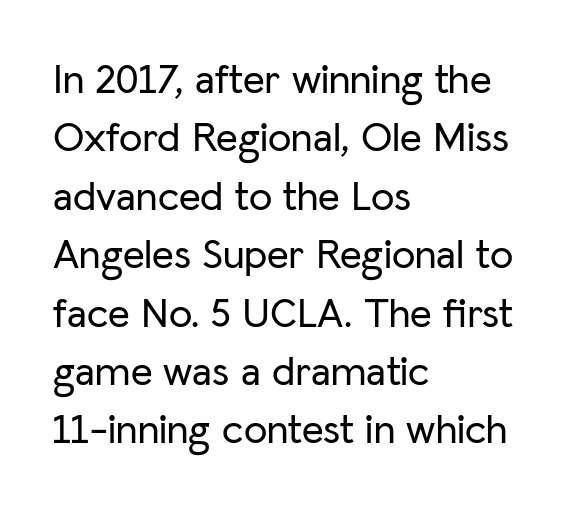
Q: Is the text italic (slanted)? A: No, it is upright.
Q: Is the typeface a serif or a sans-serif typeface? A: Sans-serif.
Q: Is the text underlined? A: No.
Q: How is the paragraph aligned? A: Left-aligned.
Q: Is the spacing between letters normal or unusually wide? A: Normal.
Q: Is the spacing between lines tight, normal or loose? A: Normal.
Q: Width (condensed, normal, or wide)? A: Normal.
Q: Stroke contrast? A: Low.
Q: x-height? A: Medium.
Q: Monospaced? A: No.
